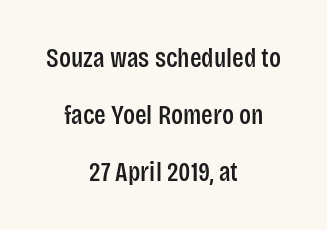
Q: Is the text italic (slanted)? A: No, it is upright.
Q: Is the text underlined? A: No.
Q: How is the paragraph aligned? A: Centered.
Q: Is the spacing between letters normal or unusually wide? A: Normal.
Q: Is the spacing between lines tight, normal or loose? A: Loose.
